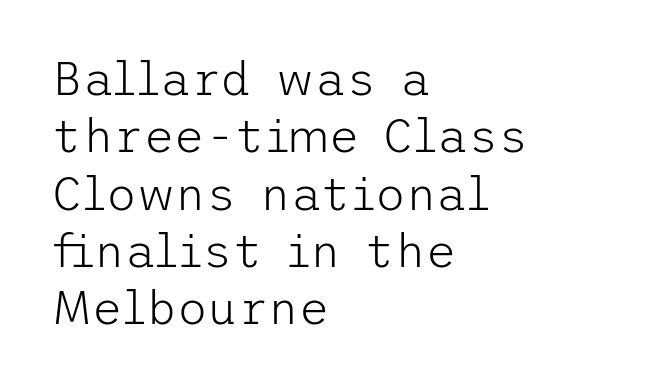
Plain, unruled lines of type. You could call the tracking neutral — neither tight nor loose. Heft: none added — not bold. The text block is weighted toward the left margin, trailing off unevenly rightward. Are there feet on the stems? There aren't — it's a sans.
